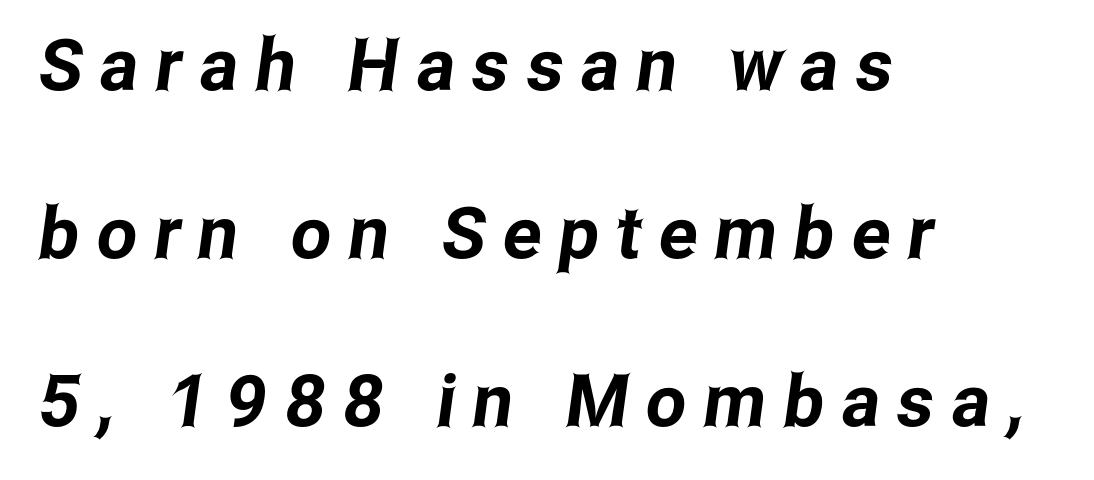
The image shows 72 px condensed sans-serif type; set left-aligned, loose line spacing (2.33x), unusually wide letter spacing (+0.24 em), not underlined; low stroke contrast and a medium x-height.
